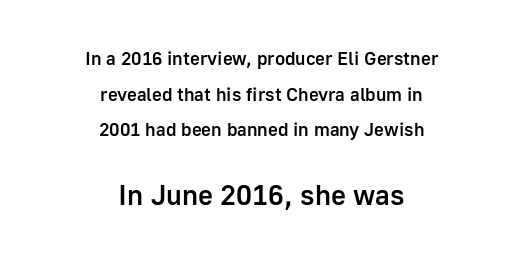
The face used here is a semibold: visibly heavier than regular, lighter than bold. The passage shown begins with its smaller block and ends with its larger one. No italicization has been applied; the sample stays upright. These lines keep a tight, regular rhythm from letter to letter. Examine the stroke ends and you'll find no serifs.
